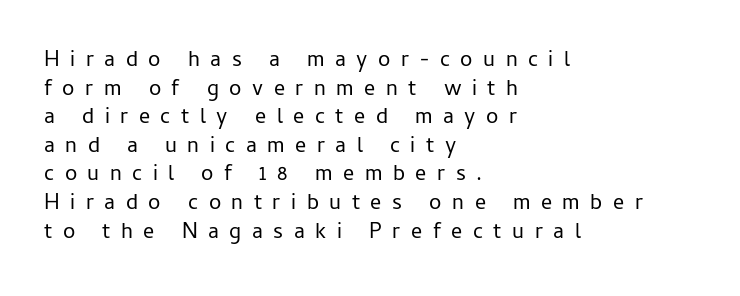
Q: Is the text bold? A: No.
Q: Is the text italic (slanted)? A: No, it is upright.
Q: Is the text underlined? A: No.
Q: How is the paragraph aligned? A: Left-aligned.
Q: Is the spacing between letters normal or unusually wide? A: Unusually wide.
Q: Is the spacing between lines tight, normal or loose? A: Normal.
